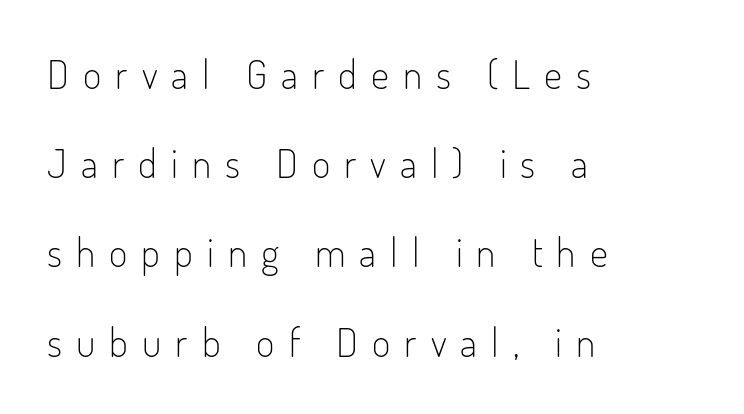
Layout note: lines flush left. Each word looks stretched out because of the extra space between its letters. This is sans-serif lettering, the kind often seen on screens and signage. Does the leading feel generous? Absolutely, it's lavish.
